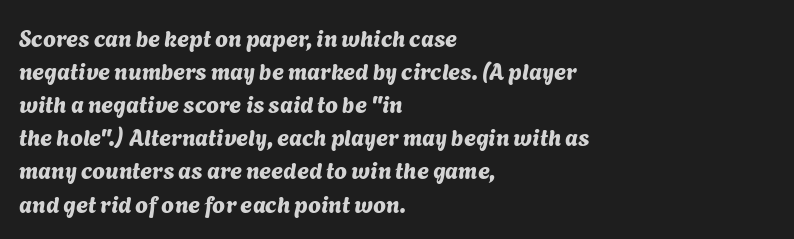
The image shows 23 px text type; set left-aligned, normal line spacing (1.44x), normal letter spacing, not underlined.
